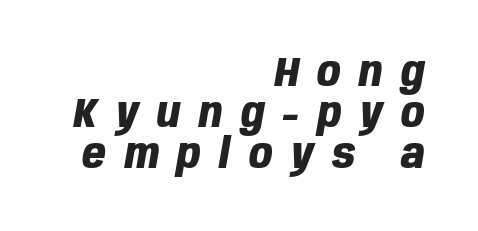
{"italic": "yes", "lean": "right", "slant_degrees": 10, "bold": "yes", "weight": "heavy", "width": "condensed", "stroke_contrast": "low", "x_height": "large", "monospaced": "no", "underline": "no", "align": "right", "line_spacing": "tight", "line_spacing_ratio": 1.0, "letter_spacing": "wide", "letter_spacing_em": 0.45, "glyph_px": 41}
